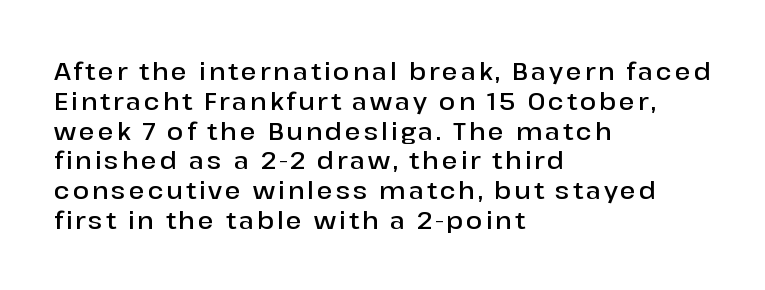
A classic flush-left, rag-right setting is used for this passage. Does the lettering tilt? It doesn't — this is upright. Descender tails drop into unmarked territory. Stroke thickness is moderately raised; the sample reads as semibold.
